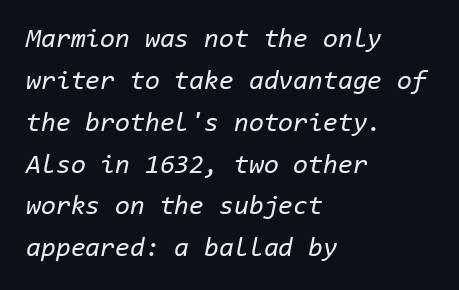
Q: Is the text bold? A: No.
Q: Is the text italic (slanted)? A: Yes, it leans right by about 11 degrees.
Q: Is the text underlined? A: No.
Q: How is the paragraph aligned? A: Left-aligned.
Q: Is the spacing between letters normal or unusually wide? A: Normal.
Q: Is the spacing between lines tight, normal or loose? A: Normal.
